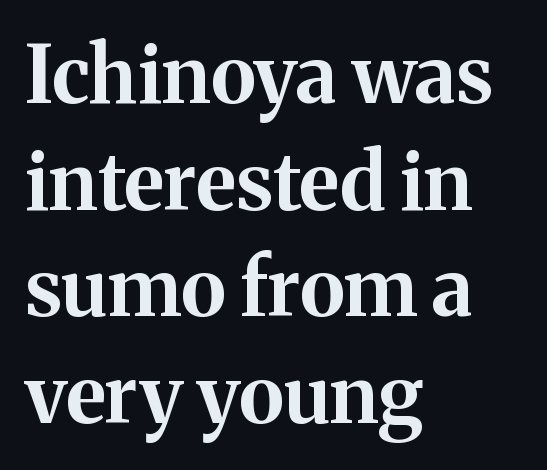
{"serif": "yes", "italic": "no", "bold": "yes", "weight": "bold", "width": "normal", "stroke_contrast": "medium", "x_height": "medium", "monospaced": "no", "underline": "no", "align": "left", "line_spacing": "normal", "line_spacing_ratio": 1.35, "letter_spacing": "normal", "letter_spacing_em": 0.0, "glyph_px": 79}
